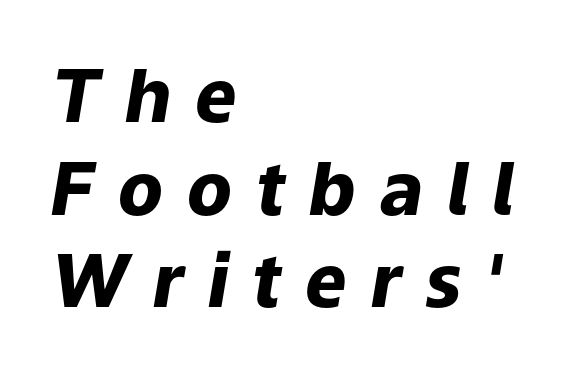
The passage shown stacks its lines at a standard gap. This rendering features lettering with no underline. Emphasis by weight is at full strength: bold. The rendering uses natural spacing where letterforms have individual widths. A student would call this left alignment; a typographer would say flush left, rag right.
